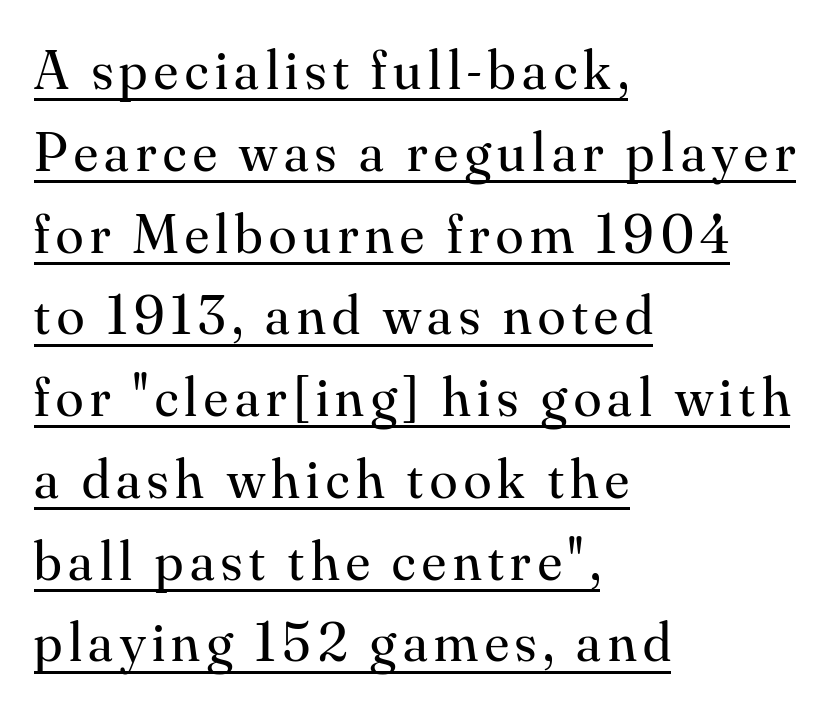
The image shows 56 px regular-weight serif type, upright; set left-aligned, normal line spacing (1.46x), underlined; medium stroke contrast and a small x-height.
